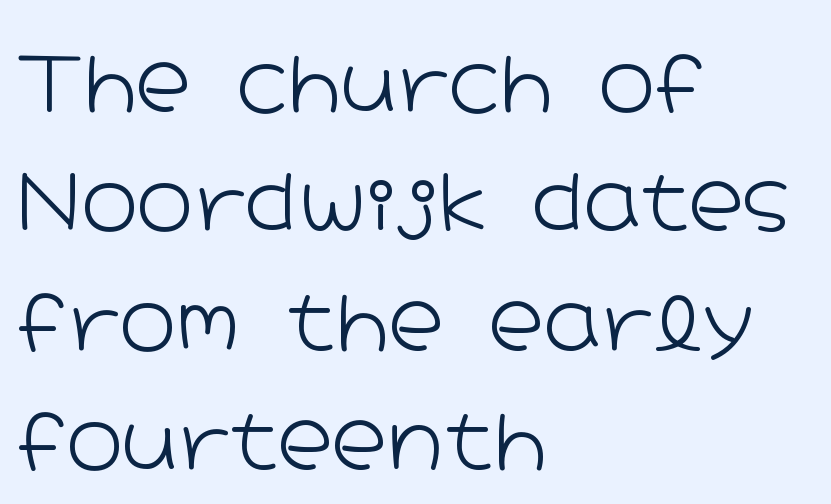
The block of text has a typical density, with ordinary space between rows. The strip under each line holds only bare page. Is this a heavy cut? Hardly; it is regular or lighter. Observe the absence of serifs on each vertical stroke in this sample. The tracking reads as untouched default to a designer's eye.
